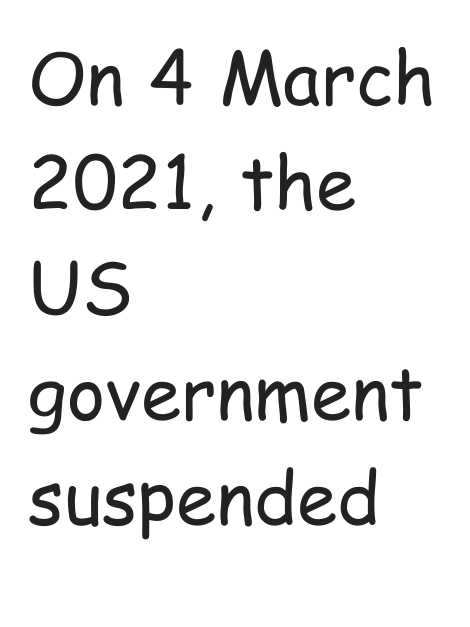
Q: Is the text bold? A: No.
Q: Is the text italic (slanted)? A: No, it is upright.
Q: Is the typeface a serif or a sans-serif typeface? A: Sans-serif.
Q: Is the text underlined? A: No.
Q: How is the paragraph aligned? A: Left-aligned.
Q: Is the spacing between letters normal or unusually wide? A: Normal.
Q: Is the spacing between lines tight, normal or loose? A: Normal.
Q: Width (condensed, normal, or wide)? A: Condensed.
Q: Stroke contrast? A: Low.
Q: x-height? A: Medium.
Q: Monospaced? A: No.
